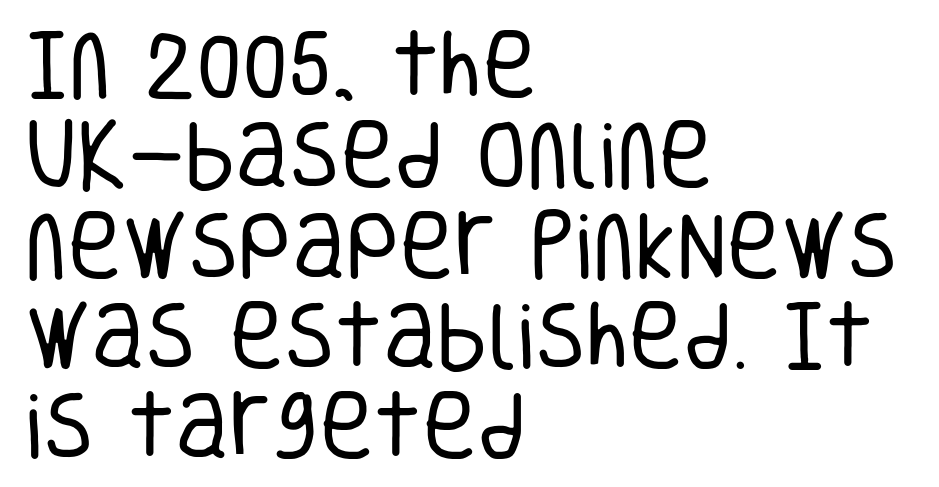
{"serif": "no", "italic": "no", "bold": "no", "weight": "regular", "width": "condensed", "stroke_contrast": "low", "x_height": "large", "monospaced": "no", "underline": "no", "align": "left", "line_spacing_ratio": 1.22, "letter_spacing": "normal", "letter_spacing_em": 0.0, "glyph_px": 74}
